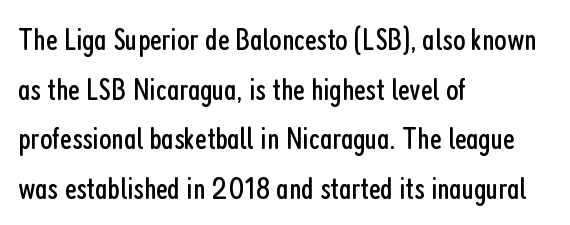
In terms of letterform style, serifs are entirely absent. Does the copy run flush right? No — it runs flush left. Is this a heavy cut? Hardly; it is regular or lighter. The letters advance in unequal steps, a hallmark of proportional type.
